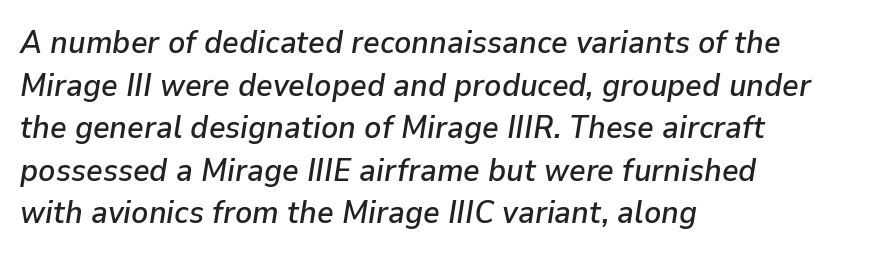
Does the copy run flush right? No — it runs flush left. Honestly, the row spacing looks completely unremarkable. Each letter keeps its own natural width here, so spacing adapts to shape. Here the glyphs are tracked normally, forming tight word shapes. Only glyphs here, with clear space below each row.
